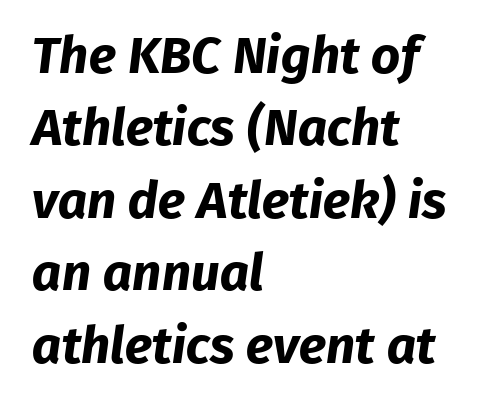
Q: Is the text bold? A: Yes.
Q: Is the typeface a serif or a sans-serif typeface? A: Sans-serif.
Q: Is the text underlined? A: No.
Q: How is the paragraph aligned? A: Left-aligned.
Q: Is the spacing between letters normal or unusually wide? A: Normal.
Q: Is the spacing between lines tight, normal or loose? A: Normal.
Q: Width (condensed, normal, or wide)? A: Normal.
Q: Stroke contrast? A: Low.
Q: x-height? A: Medium.
Q: Monospaced? A: No.
